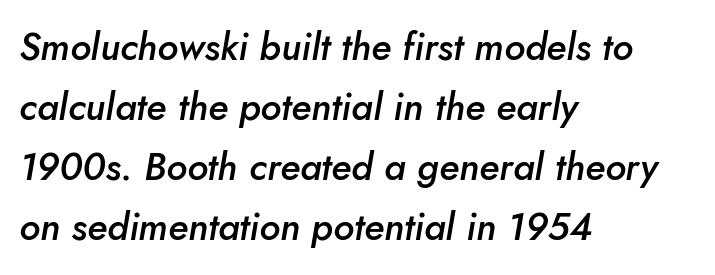
The image shows 38 px semibold type, italic (leaning right); set left-aligned, normal line spacing (1.58x), normal letter spacing, not underlined; low stroke contrast and a small x-height.
